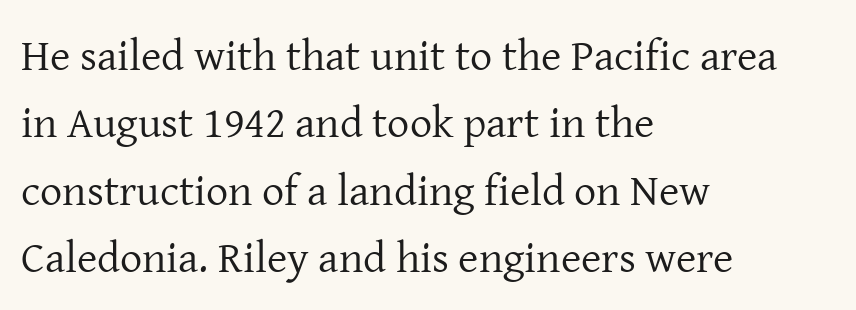
The image shows 44 px regular-weight serif type, upright; set left-aligned, normal line spacing (1.53x), normal letter spacing, not underlined; low stroke contrast and a medium x-height.
